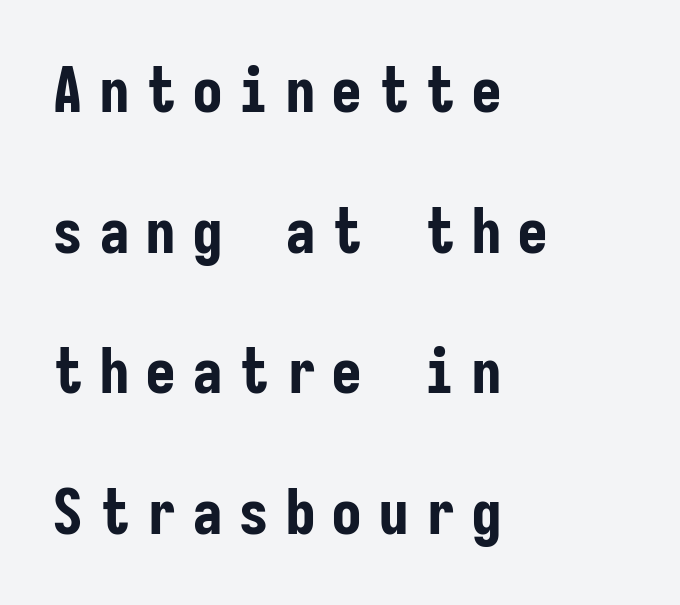
Q: Is the text bold? A: Yes.
Q: Is the text italic (slanted)? A: No, it is upright.
Q: Is the typeface a serif or a sans-serif typeface? A: Sans-serif.
Q: Is the text underlined? A: No.
Q: How is the paragraph aligned? A: Left-aligned.
Q: Is the spacing between letters normal or unusually wide? A: Unusually wide.
Q: Is the spacing between lines tight, normal or loose? A: Loose.
Q: Width (condensed, normal, or wide)? A: Condensed.
Q: Stroke contrast? A: Low.
Q: x-height? A: Medium.
Q: Monospaced? A: Yes.
